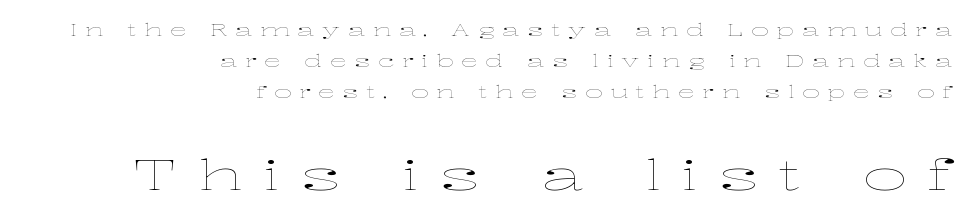
The image shows 43 px thin, wide type, upright; set right-aligned, line spacing 1.81x, unusually wide letter spacing (+0.46 em), not underlined; the second (bottom) block is 2.53x larger; low stroke contrast and a medium x-height.
